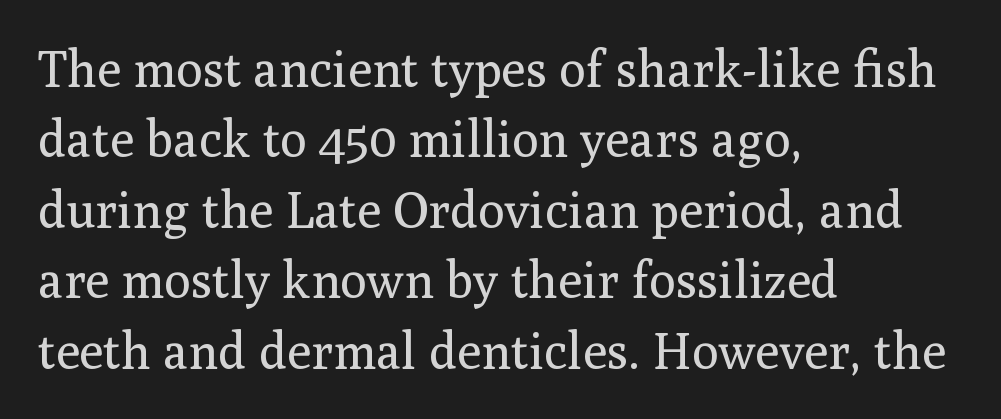
{"serif": "yes", "italic": "no", "bold": "no", "weight": "regular", "width": "normal", "stroke_contrast": "medium", "x_height": "medium", "monospaced": "no", "underline": "no", "align": "left", "line_spacing": "normal", "line_spacing_ratio": 1.41, "letter_spacing": "normal", "letter_spacing_em": 0.0, "glyph_px": 50}
